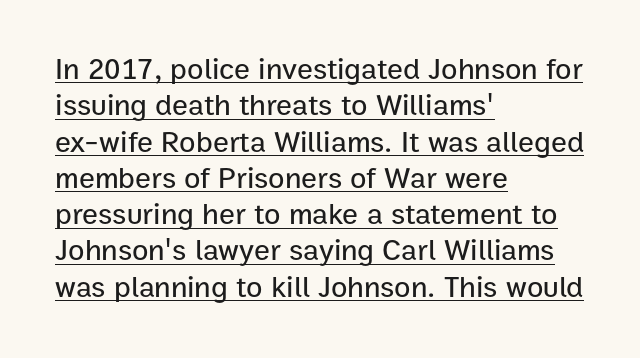
The image shows 30 px sans-serif type, upright; set left-aligned, line spacing 1.21x, normal letter spacing, underlined; low stroke contrast and a medium x-height.
